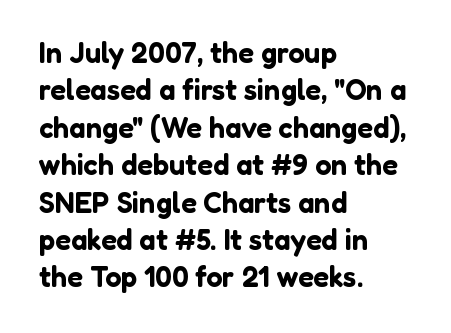
{"serif": "no", "italic": "no", "width": "normal", "stroke_contrast": "low", "x_height": "medium", "monospaced": "no", "underline": "no", "align": "left", "line_spacing": "normal", "line_spacing_ratio": 1.29, "letter_spacing": "normal", "letter_spacing_em": 0.0, "glyph_px": 29}
